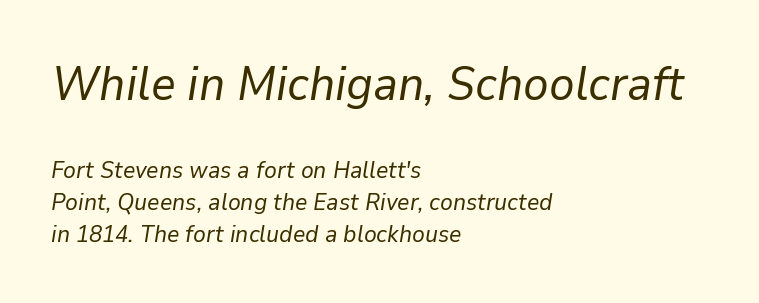
Q: Is the text bold? A: No.
Q: Is the text italic (slanted)? A: Yes, it leans right by about 9 degrees.
Q: Is the text underlined? A: No.
Q: How is the paragraph aligned? A: Left-aligned.
Q: Is the spacing between letters normal or unusually wide? A: Normal.
Q: Is the spacing between lines tight, normal or loose? A: Normal.
Q: Which block of text is set in a larger size, the first (top) or the second (bottom)? A: The first (top) one.
Q: Width (condensed, normal, or wide)? A: Normal.
Q: Stroke contrast? A: Low.
Q: x-height? A: Medium.
Q: Monospaced? A: No.
